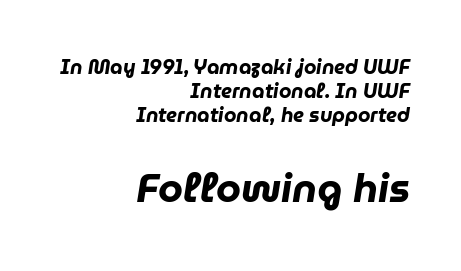
Q: Is the text bold? A: Yes.
Q: Is the text italic (slanted)? A: Yes, it leans right by about 9 degrees.
Q: Is the text underlined? A: No.
Q: How is the paragraph aligned? A: Right-aligned.
Q: Is the spacing between letters normal or unusually wide? A: Normal.
Q: Which block of text is set in a larger size, the first (top) or the second (bottom)? A: The second (bottom) one.
Q: Width (condensed, normal, or wide)? A: Normal.
Q: Stroke contrast? A: Low.
Q: x-height? A: Medium.
Q: Monospaced? A: No.
